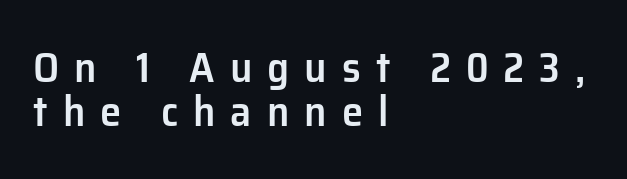
The image shows 43 px semibold sans-serif type, upright; set left-aligned, tight line spacing (1.03x), unusually wide letter spacing (+0.35 em), not underlined; low stroke contrast and a medium x-height.
